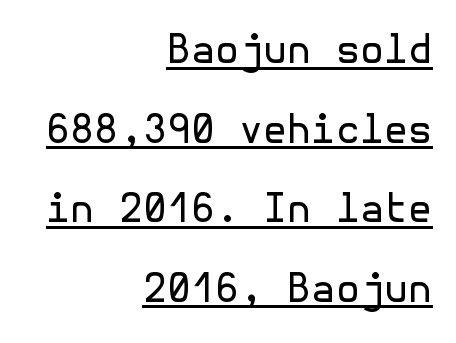
{"serif": "no", "italic": "no", "bold": "no", "weight": "regular", "width": "normal", "x_height": "medium", "underline": "yes", "align": "right", "line_spacing": "loose", "line_spacing_ratio": 2.04, "letter_spacing": "normal", "letter_spacing_em": 0.0, "glyph_px": 39}
